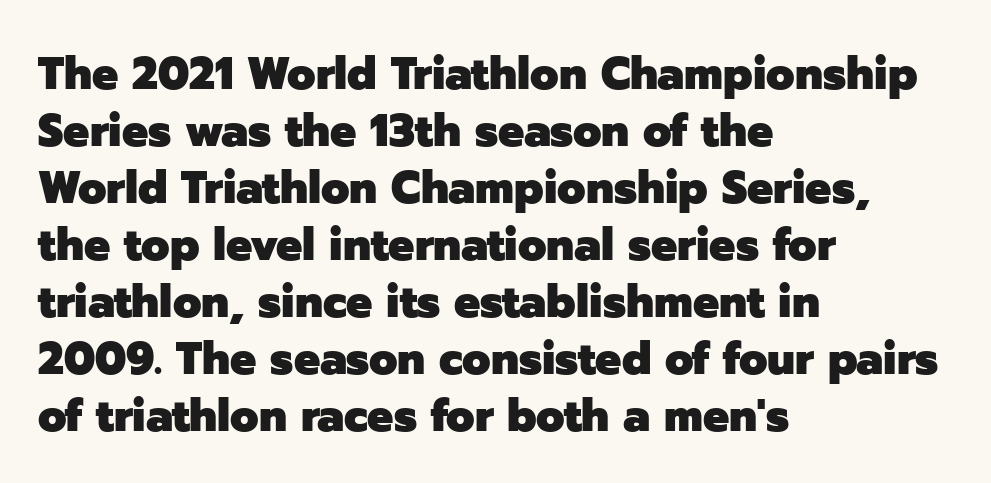
Type without underlining. The designer went with a sans here, leaving each stem footless. The type sits square on the baseline with zero lean. One-word summary of the alignment: left.
